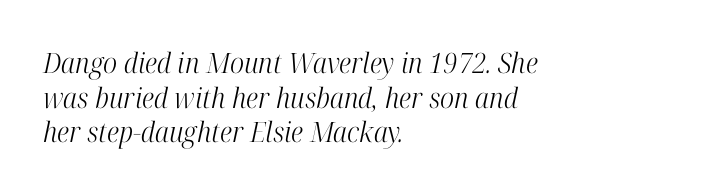
The image shows 28 px light, condensed serif type, italic (leaning right); set left-aligned, line spacing 1.24x, normal letter spacing, not underlined; high stroke contrast and a medium x-height.
